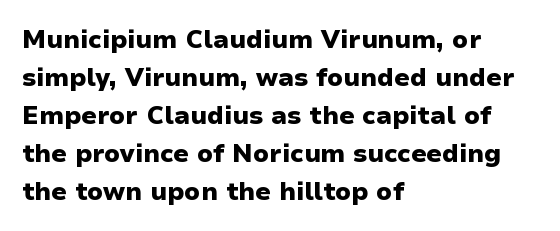
Q: Is the text bold? A: Yes.
Q: Is the text italic (slanted)? A: No, it is upright.
Q: Is the text underlined? A: No.
Q: How is the paragraph aligned? A: Left-aligned.
Q: Is the spacing between letters normal or unusually wide? A: Normal.
Q: Is the spacing between lines tight, normal or loose? A: Normal.
